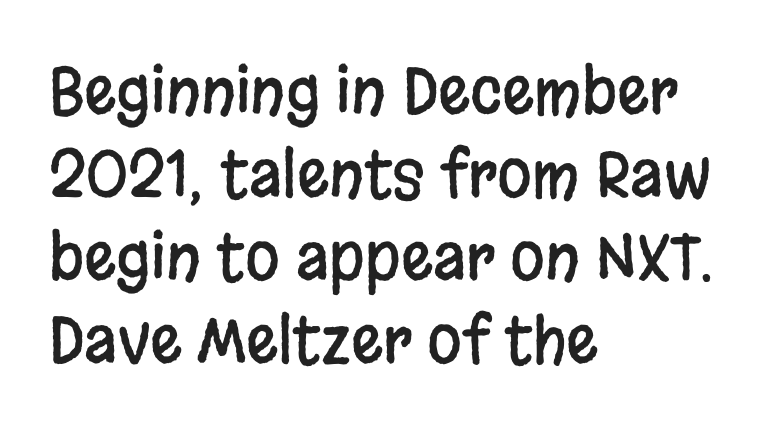
The image shows 63 px condensed sans-serif type, upright; set left-aligned, normal line spacing (1.32x), normal letter spacing, not underlined; low stroke contrast and a large x-height.
